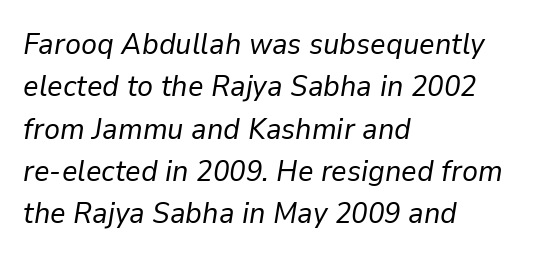
Unmarked baselines from the first word to the last. The letters look calm and open, with moderate or lighter stems. The rendering applies a slant to the glyphs. Horizontal alignment here is leftward, the default for most running prose. You could not count columns in this text — the font is proportionally spaced.
